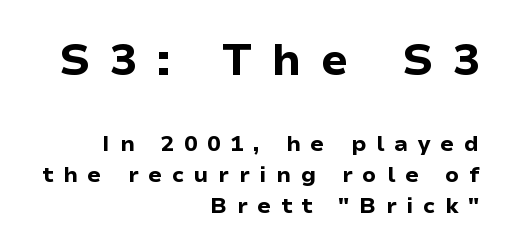
A typesetter would label this face a sans. The paragraph shown leans on its right margin. Does the leading feel generous? No, just average. Is the lower block the larger one? No — the upper block carries the bigger type. The rendering uses natural spacing where letterforms have individual widths.
